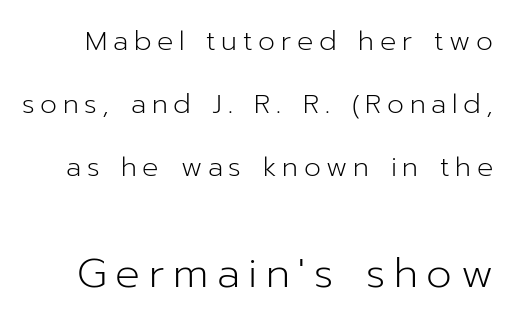
Each word looks stretched out because of the extra space between its letters. Counters stay open thanks to moderate or lighter strokes. Varying glyph widths throughout — classic text-font behaviour. Posture: vertical.
